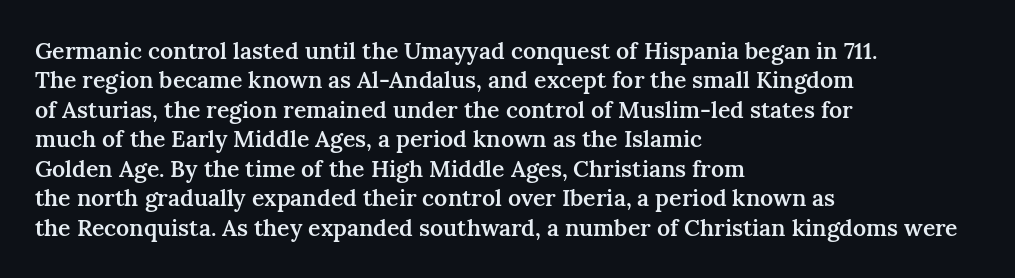
All the whitespace from short lines collects on the right. You could call the tracking neutral — neither tight nor loose. The axis of the letterforms is exactly vertical. Honestly, there is no underline to notice here at all.
